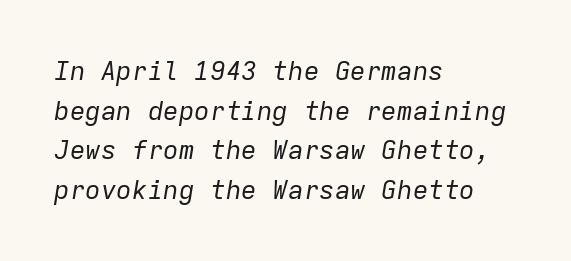
The image shows 26 px text type, italic (leaning right); set left-aligned, normal line spacing (1.52x), normal letter spacing, not underlined.
